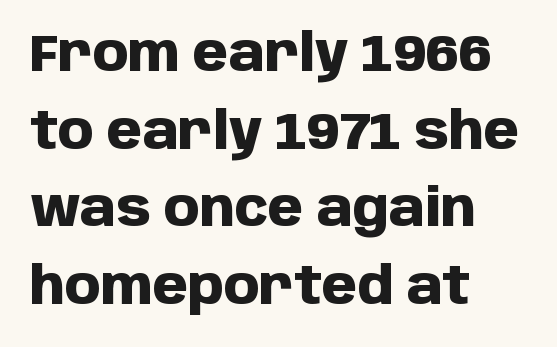
Q: Is the text bold? A: Yes.
Q: Is the text italic (slanted)? A: No, it is upright.
Q: Is the typeface a serif or a sans-serif typeface? A: Sans-serif.
Q: Is the text underlined? A: No.
Q: How is the paragraph aligned? A: Left-aligned.
Q: Is the spacing between letters normal or unusually wide? A: Normal.
Q: Is the spacing between lines tight, normal or loose? A: Normal.
Q: Width (condensed, normal, or wide)? A: Normal.
Q: Stroke contrast? A: Low.
Q: x-height? A: Large.
Q: Monospaced? A: No.
